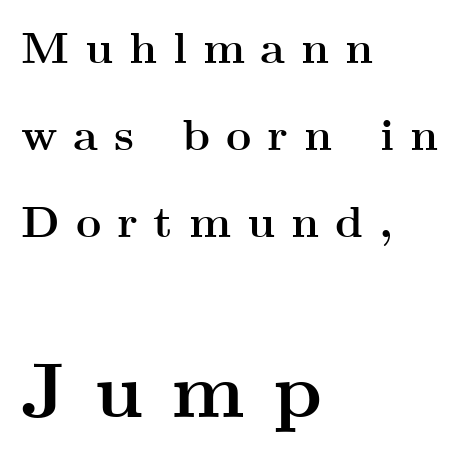
{"serif": "yes", "italic": "no", "bold": "yes", "weight": "semibold", "width": "wide", "stroke_contrast": "medium", "x_height": "small", "monospaced": "no", "underline": "no", "align": "left", "line_spacing": "loose", "line_spacing_ratio": 1.98, "letter_spacing": "wide", "letter_spacing_em": 0.36, "larger_block": "second", "size_ratio": 1.75, "glyph_px": 77}
